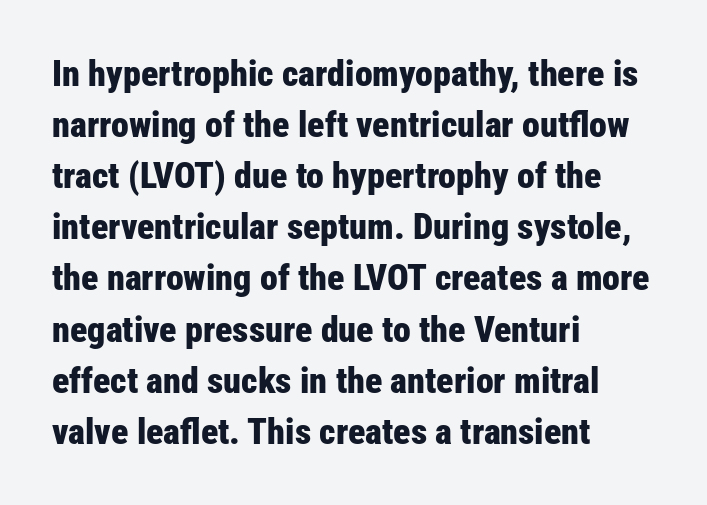
Quick note: interline space is typical. The passage shown is emphatically bold. Rule under the text: the space is simply empty. The letterforms sit shoulder to shoulder at normal distance.
